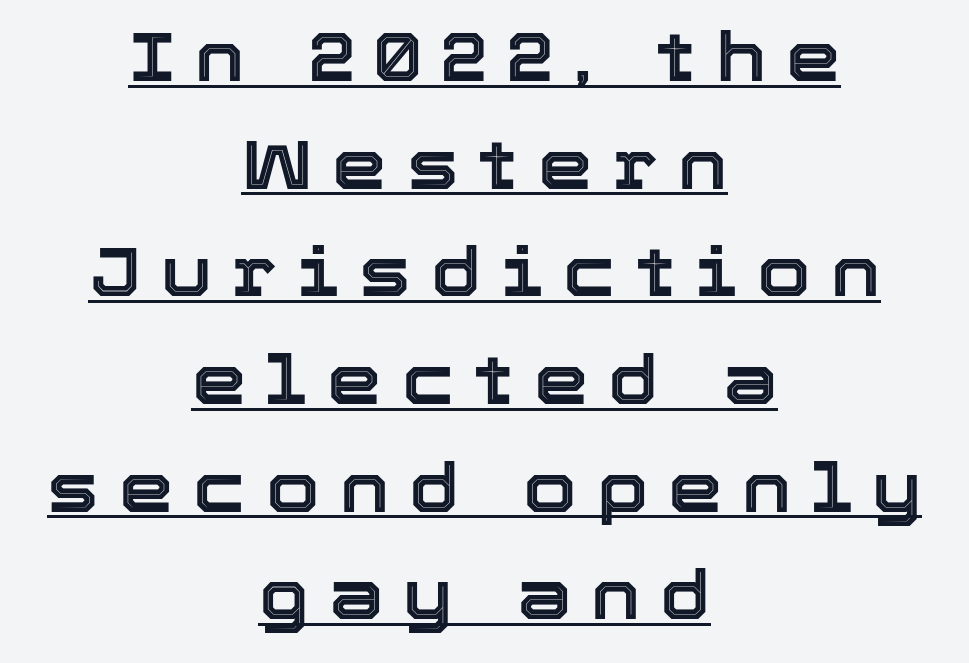
The image shows 69 px text type, upright; set centered, normal line spacing (1.56x), unusually wide letter spacing (+0.29 em), underlined; a medium x-height.
